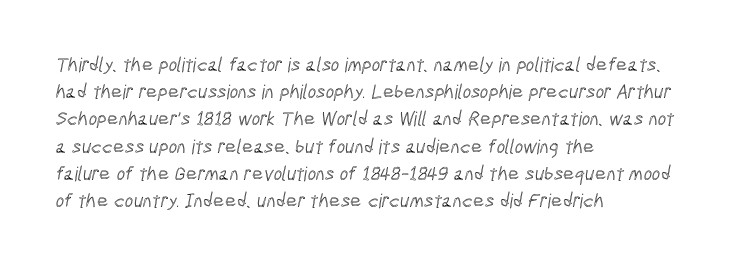
Q: Is the text underlined? A: No.
Q: How is the paragraph aligned? A: Left-aligned.
Q: Is the spacing between letters normal or unusually wide? A: Normal.
Q: Is the spacing between lines tight, normal or loose? A: Normal.
